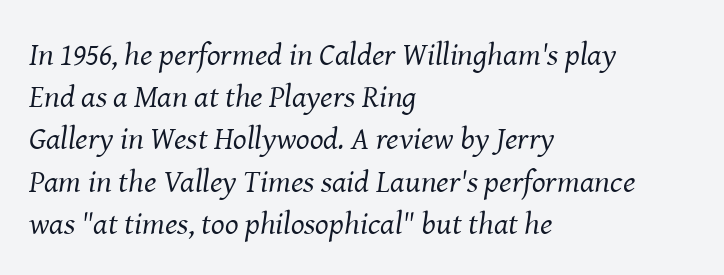
Each row of text sits above clean, open space. The type family on display is of the serif kind. A normal amount of white space separates one row of letters from the next. Think of a printed novel: that variable character pitch is what you see here. The characters are drawn with everyday or finer stroke widths.
